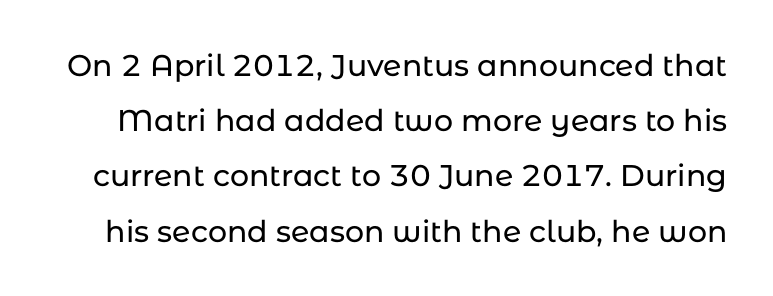
{"serif": "no", "italic": "no", "width": "normal", "stroke_contrast": "low", "x_height": "medium", "monospaced": "no", "underline": "no", "line_spacing_ratio": 1.84, "letter_spacing": "normal", "letter_spacing_em": 0.0, "glyph_px": 30}
